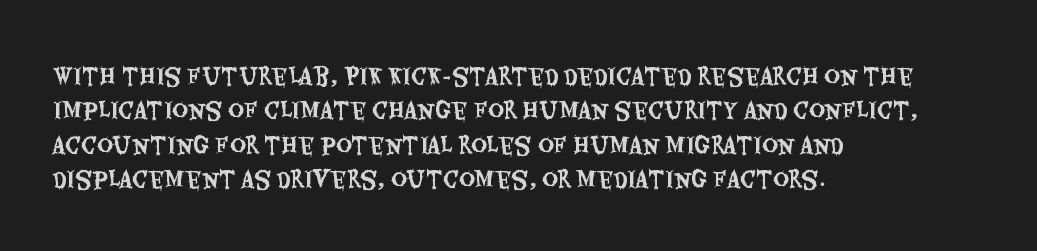
Teacher's note: observe the even left margin — that is flush-left alignment. The passage shown has conventional tracking throughout. It's the straight-up-and-down kind of type. The block of text has a typical density, with ordinary space between rows. The area under the type is left untouched.
